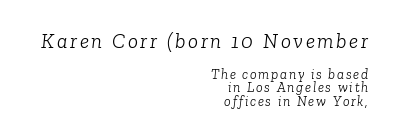
Q: Is the text bold? A: No.
Q: Is the text italic (slanted)? A: Yes, it leans right by about 6 degrees.
Q: Is the text underlined? A: No.
Q: How is the paragraph aligned? A: Right-aligned.
Q: Is the spacing between lines tight, normal or loose? A: Tight.
Q: Which block of text is set in a larger size, the first (top) or the second (bottom)? A: The first (top) one.
